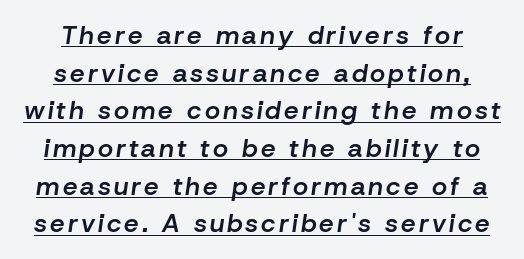
You can see a thin bar hugging the bottom of the glyphs. The passage shown leans; its letterforms are oblique. A normal amount of white space separates one row of letters from the next. Notice the strokes are somewhat thickened but not fully heavy: this is a semibold.
